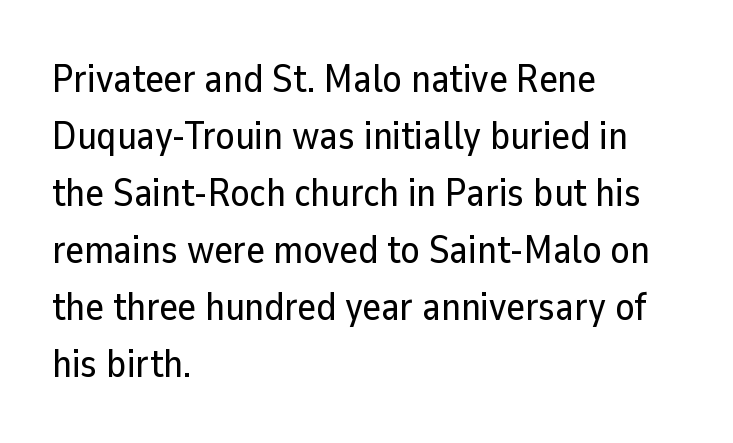
Q: Is the text italic (slanted)? A: No, it is upright.
Q: Is the typeface a serif or a sans-serif typeface? A: Sans-serif.
Q: Is the text underlined? A: No.
Q: How is the paragraph aligned? A: Left-aligned.
Q: Is the spacing between letters normal or unusually wide? A: Normal.
Q: Is the spacing between lines tight, normal or loose? A: Normal.
Q: Width (condensed, normal, or wide)? A: Normal.
Q: Stroke contrast? A: Low.
Q: x-height? A: Medium.
Q: Monospaced? A: No.
